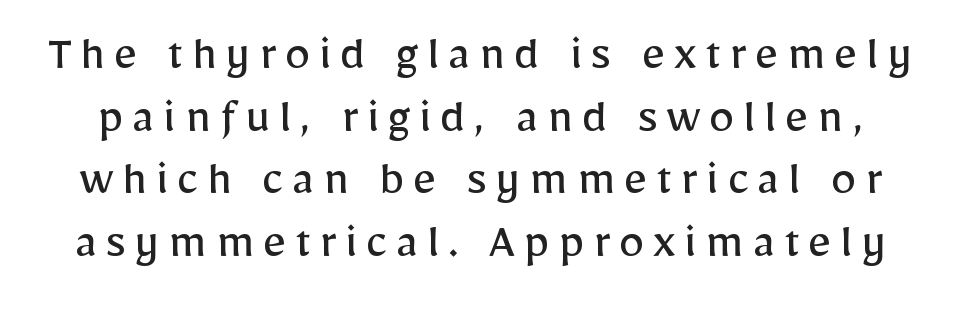
{"serif": "no", "italic": "no", "bold": "no", "weight": "regular", "width": "normal", "stroke_contrast": "low", "x_height": "medium", "monospaced": "no", "underline": "no", "line_spacing_ratio": 1.23, "glyph_px": 51}
